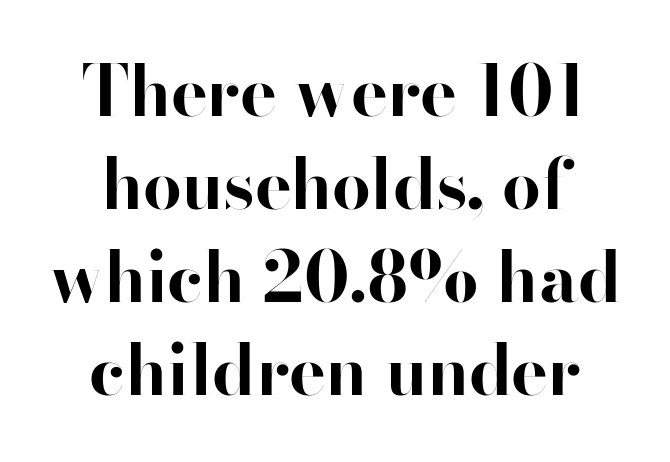
Q: Is the text bold? A: Yes.
Q: Is the text italic (slanted)? A: No, it is upright.
Q: Is the typeface a serif or a sans-serif typeface? A: Sans-serif.
Q: Is the text underlined? A: No.
Q: How is the paragraph aligned? A: Centered.
Q: Is the spacing between letters normal or unusually wide? A: Normal.
Q: Is the spacing between lines tight, normal or loose? A: Normal.
Q: Width (condensed, normal, or wide)? A: Normal.
Q: Stroke contrast? A: High.
Q: x-height? A: Small.
Q: Monospaced? A: No.
